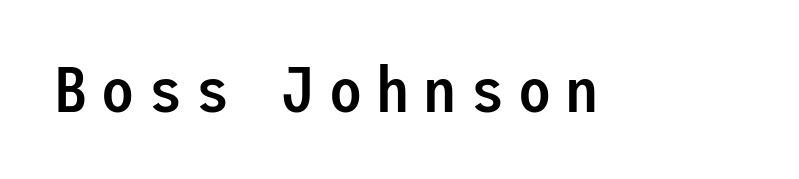
{"serif": "no", "italic": "no", "bold": "semi", "weight": "semibold", "width": "normal", "stroke_contrast": "low", "x_height": "medium", "underline": "no", "glyph_px": 64}
